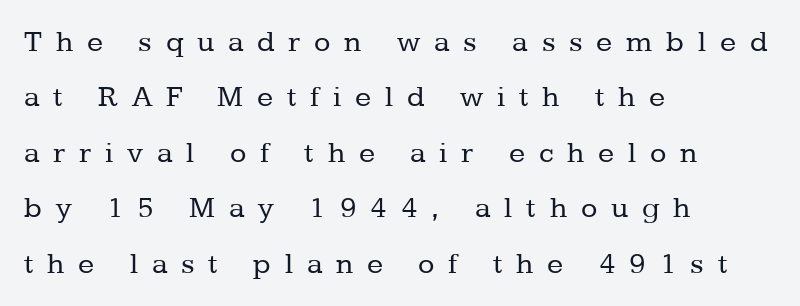
{"serif": "yes", "italic": "no", "bold": "no", "weight": "regular", "width": "normal", "stroke_contrast": "low", "x_height": "medium", "monospaced": "no", "underline": "no", "align": "left", "line_spacing_ratio": 1.85, "letter_spacing": "wide", "letter_spacing_em": 0.46, "glyph_px": 30}
